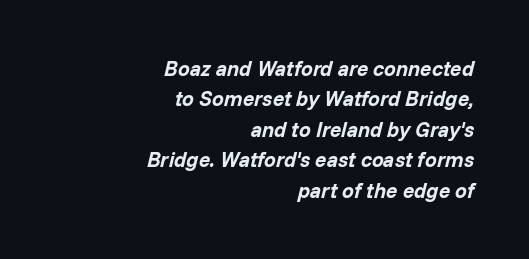
Q: Is the text bold? A: Yes.
Q: Is the text italic (slanted)? A: Yes, it leans right by about 14 degrees.
Q: Is the text underlined? A: No.
Q: How is the paragraph aligned? A: Right-aligned.
Q: Is the spacing between letters normal or unusually wide? A: Normal.
Q: Is the spacing between lines tight, normal or loose? A: Normal.
